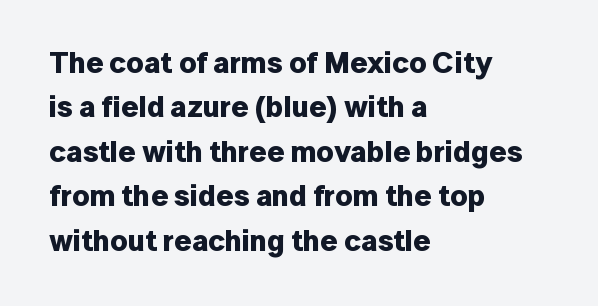
The image shows 30 px bold sans-serif type, upright; set left-aligned, normal line spacing (1.48x), normal letter spacing, not underlined; low stroke contrast and a medium x-height.
